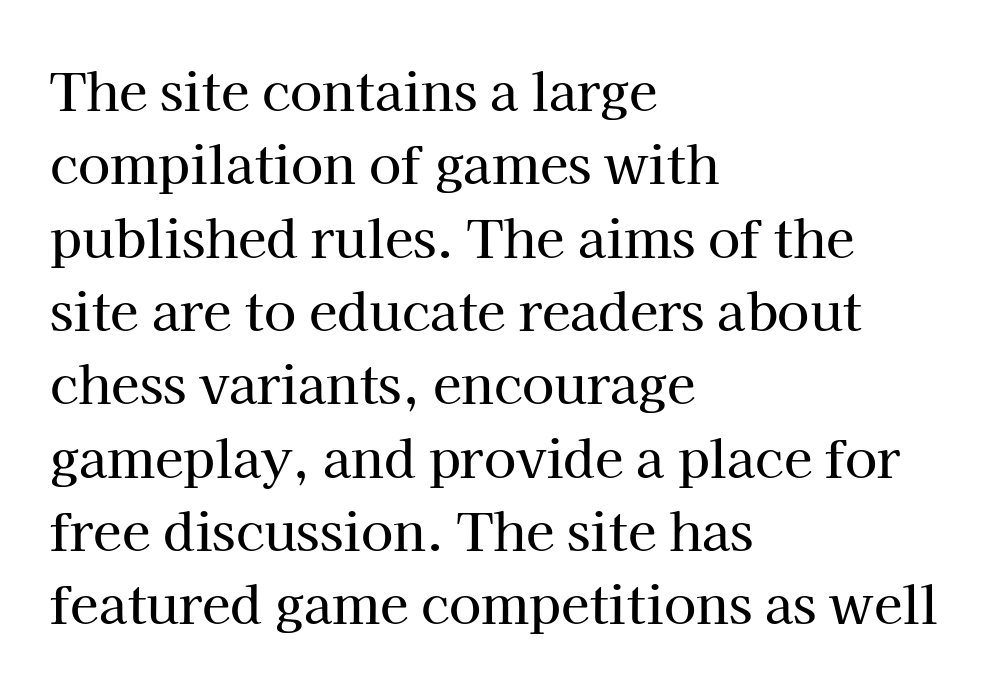
Each word holds together tightly as a unit, with standard inter-letter gaps. Alignment: flush left. The letters stand upright; this is a roman face. Decoration check: the copy has no underline.
